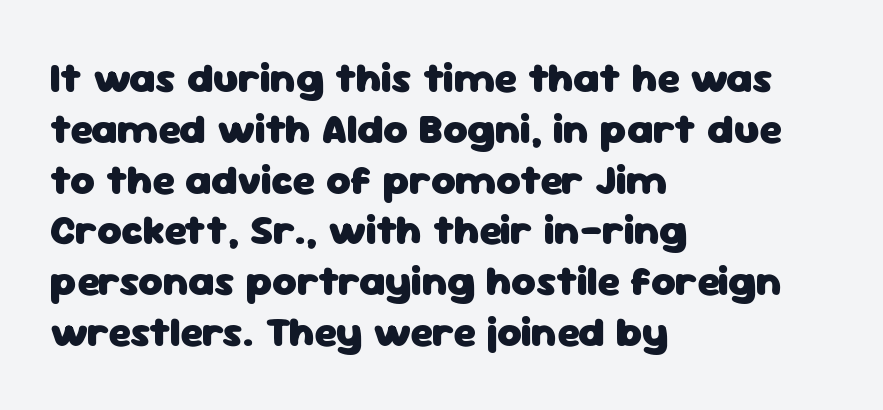
{"serif": "no", "italic": "no", "bold": "yes", "weight": "heavy", "width": "normal", "stroke_contrast": "low", "x_height": "medium", "monospaced": "no", "underline": "no", "align": "left", "line_spacing_ratio": 1.21, "letter_spacing": "normal", "letter_spacing_em": 0.0, "glyph_px": 42}
